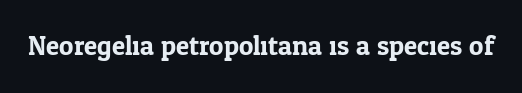
This rendering leaves character spacing at its baseline value. Has an underline been added? It has not. No italicization has been applied; the sample stays upright.
